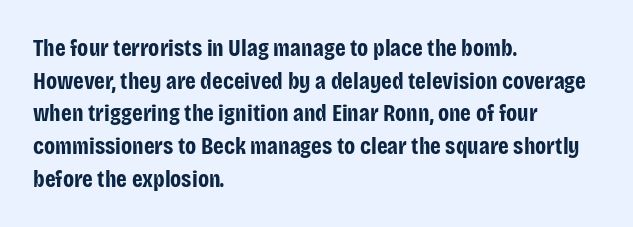
The image shows 24 px bold type, upright; set left-aligned, normal line spacing (1.36x), normal letter spacing, not underlined.
